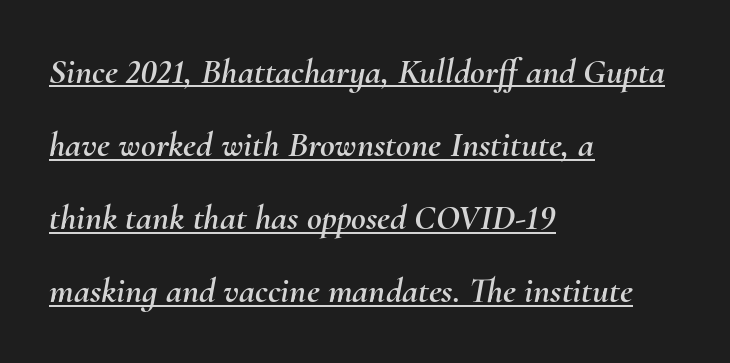
Note the varied advance widths — an 'i' is clearly narrower than an 'm'. The rendering keeps characters at their native spacing. This is underlined copy, the kind a proofreader might mark for attention. Every row of glyphs begins at an identical x-position on the left. An italicized treatment has been applied to the whole sample.
